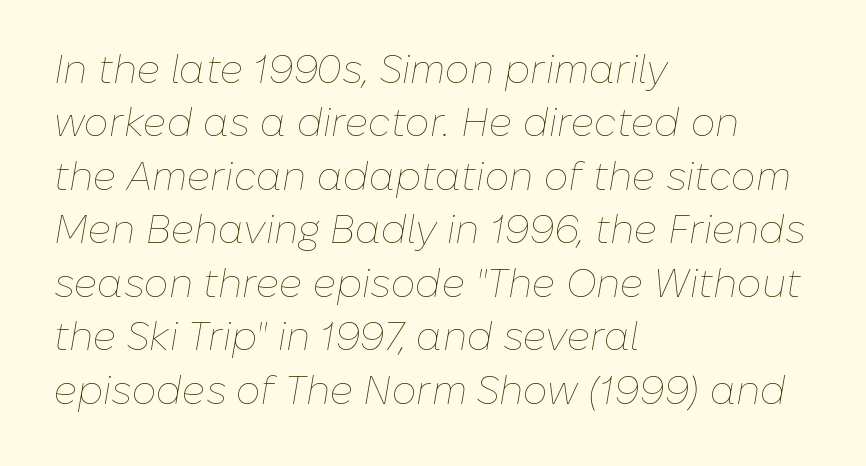
These lines are set flush left with a ragged right edge. Stroke mass is kept to a normal reading level or below. Compared with ordinary roman type, these characters are visibly tilted. Each row of text sits above clean, open space. Think of a printed novel: that variable character pitch is what you see here.
